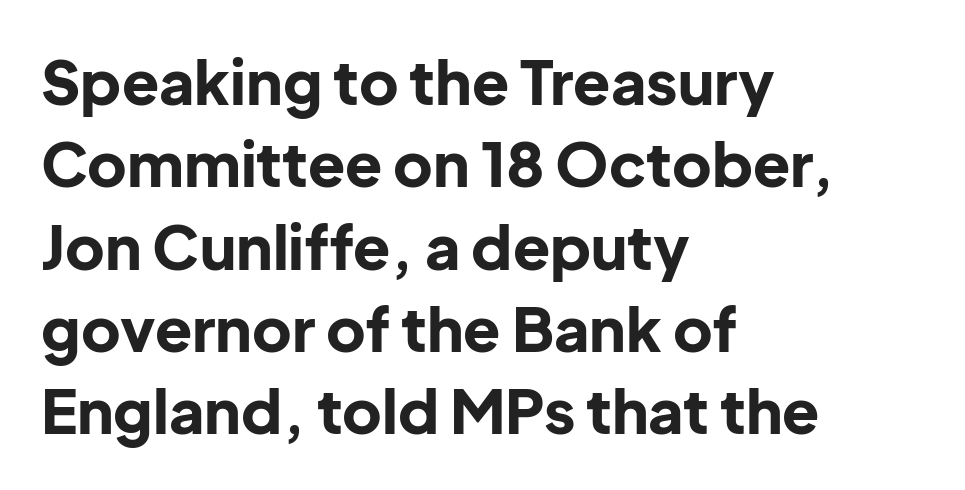
Leftover space on each line is placed entirely after the last word. The passage shown is typeset with a sans-serif family. Do the letters lean? They stand straight. The strip under each line holds only bare page. Normally led — the rows are evenly, conventionally spaced. The face used here is proportionally spaced, like ordinary book or web type.
